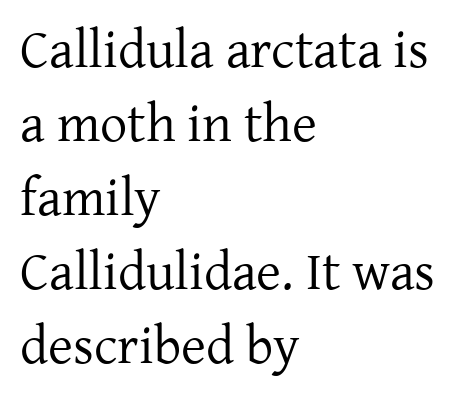
Notice how the stems are strictly vertical — no italics here. Horizontal alignment here is leftward, the default for most running prose. Type without underlining. Does the leading feel generous? No, just average.
